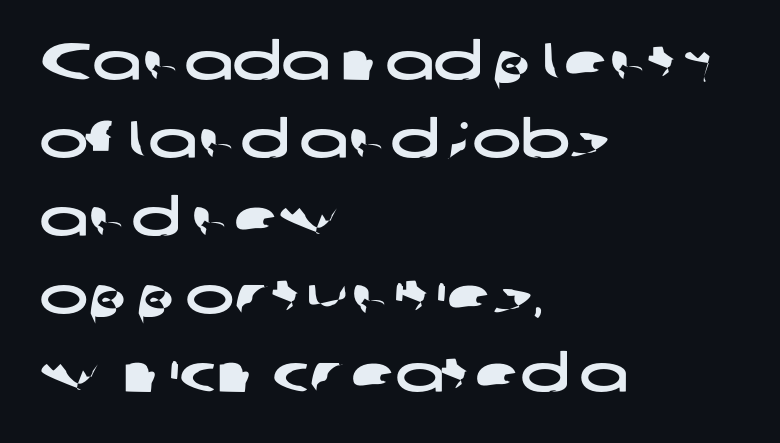
The image shows 52 px wide sans-serif type; set left-aligned, normal line spacing (1.5x), normal letter spacing, not underlined; low stroke contrast and a medium x-height.
